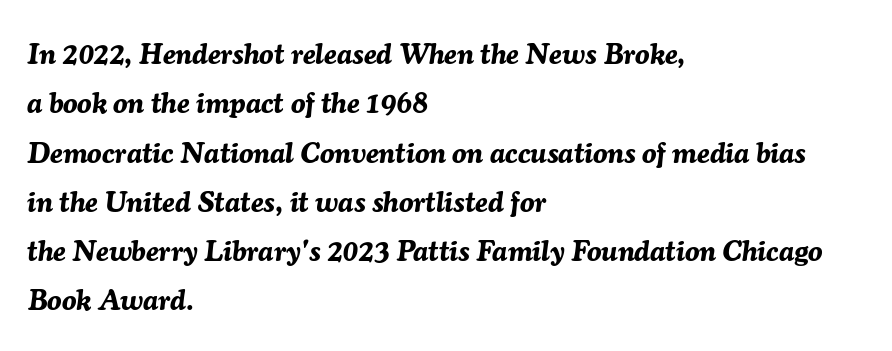
The image shows 29 px bold type, italic (leaning right); set left-aligned, normal line spacing (1.7x), normal letter spacing, not underlined; medium stroke contrast and a medium x-height.
